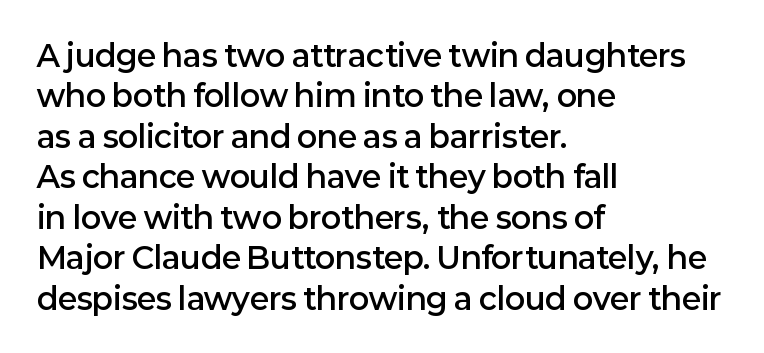
The typeface chosen for these lines omits serifs. Caption: multi-line text, flush left, ragged right. It's the straight-up-and-down kind of type. Observe the ordinary spacing: letters are neighbours, not strangers. Semibold letterforms, between regular and bold. Has an underline been added? It has not.
